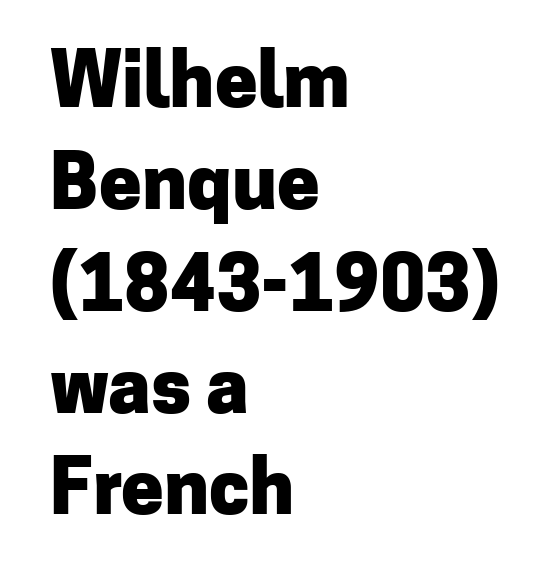
Q: Is the text bold? A: Yes.
Q: Is the text italic (slanted)? A: No, it is upright.
Q: Is the typeface a serif or a sans-serif typeface? A: Sans-serif.
Q: Is the text underlined? A: No.
Q: How is the paragraph aligned? A: Left-aligned.
Q: Is the spacing between letters normal or unusually wide? A: Normal.
Q: Is the spacing between lines tight, normal or loose? A: Normal.
Q: Width (condensed, normal, or wide)? A: Normal.
Q: Stroke contrast? A: Low.
Q: x-height? A: Medium.
Q: Monospaced? A: No.
